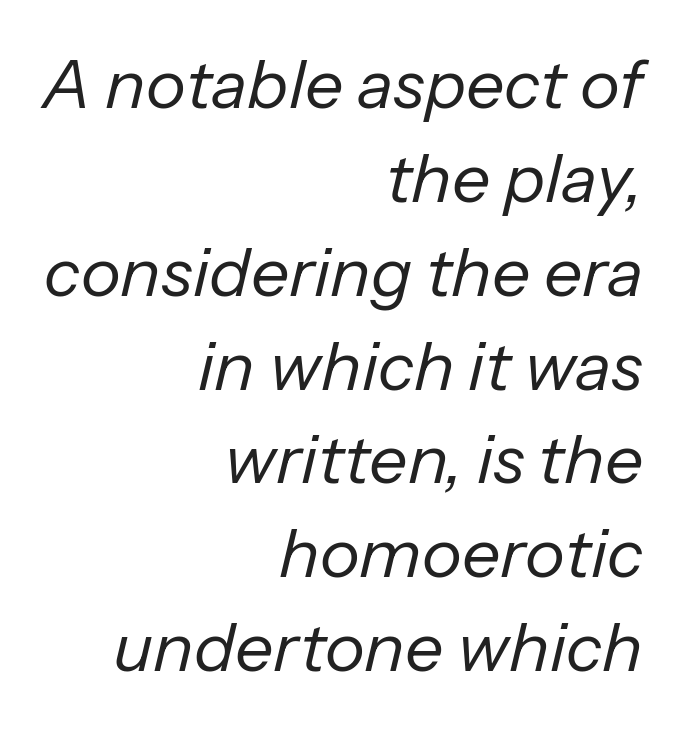
Q: Is the text bold? A: No.
Q: Is the text italic (slanted)? A: Yes, it leans right by about 13 degrees.
Q: Is the text underlined? A: No.
Q: How is the paragraph aligned? A: Right-aligned.
Q: Is the spacing between letters normal or unusually wide? A: Normal.
Q: Is the spacing between lines tight, normal or loose? A: Normal.
Q: Width (condensed, normal, or wide)? A: Normal.
Q: Stroke contrast? A: Low.
Q: x-height? A: Medium.
Q: Monospaced? A: No.
